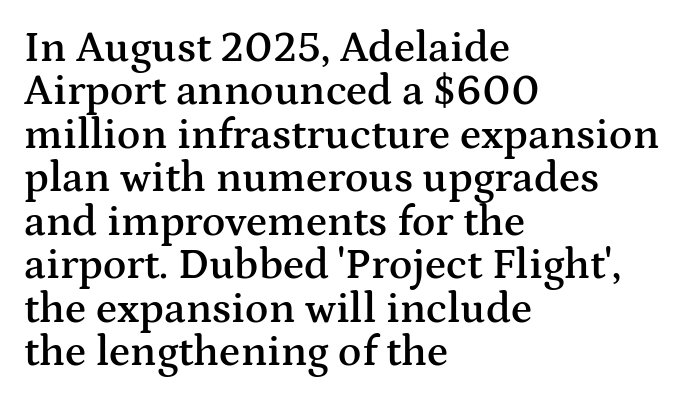
{"serif": "yes", "italic": "no", "bold": "semi", "weight": "semibold", "width": "wide", "stroke_contrast": "medium", "x_height": "medium", "monospaced": "no", "underline": "no", "align": "left", "line_spacing": "tight", "line_spacing_ratio": 1.01, "letter_spacing": "normal", "letter_spacing_em": 0.0, "glyph_px": 43}
